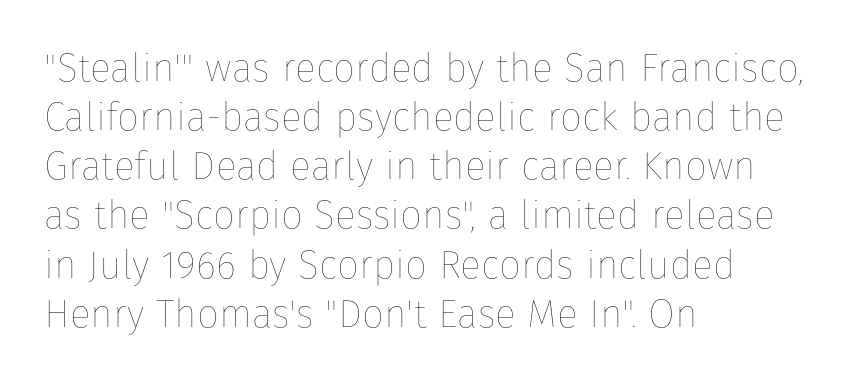
Nothing heavy about these letters — not bold at all. A typesetter would mark this as roman, not italic. Quick note: interline space is typical. Varying glyph widths throughout — classic text-font behaviour. Letter spacing: default.
